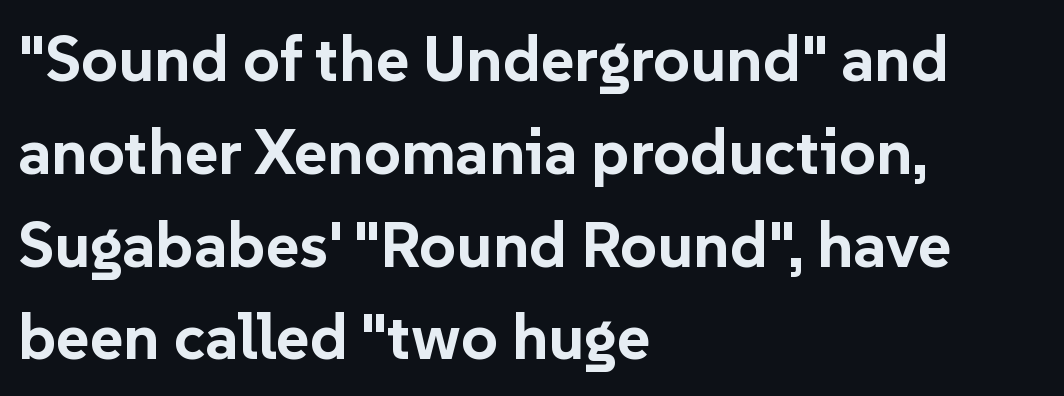
Characters follow at the spacing the type designer built in. When letters stand straight like this, we call the style roman or upright. In terms of weight, the rendering is a true, heavy bold. Serif or sans? Sans — the stroke terminals are bare. Underlining? Definitely not there. Horizontal alignment here is leftward, the default for most running prose.
